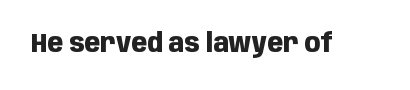
The image shows 26 px bold type, upright; set normal letter spacing, not underlined.
